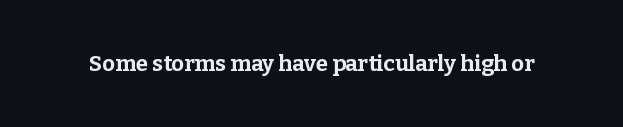
Short note: letters normally spaced. Words float on clear page, feet unadorned. The letters stand upright; this is a roman face. Heavy, bold letterforms.
